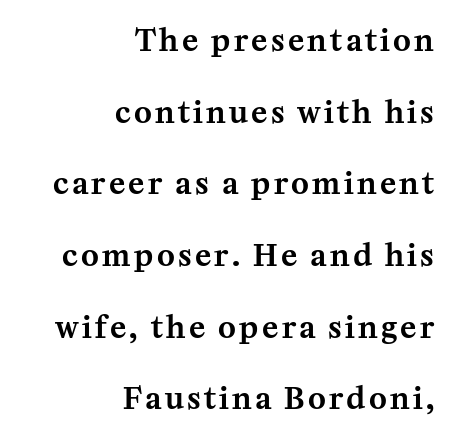
The image shows 30 px serif type, upright; set right-aligned, loose line spacing (2.39x), not underlined; medium stroke contrast and a medium x-height.
